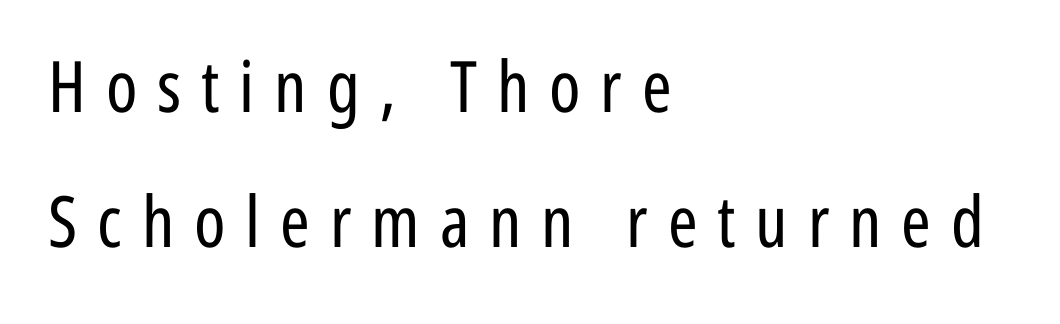
The image shows 71 px regular-weight, condensed sans-serif type, upright; set left-aligned, loose line spacing (1.9x), unusually wide letter spacing (+0.28 em), not underlined; low stroke contrast and a medium x-height.
